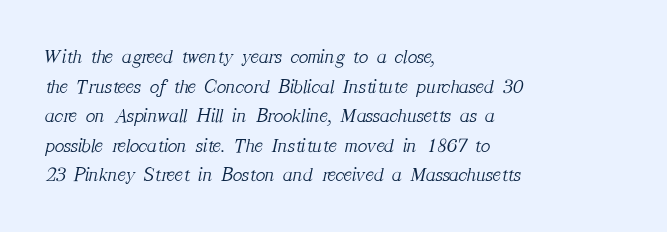
{"italic": "yes", "lean": "right", "slant_degrees": 12, "bold": "no", "underline": "no", "align": "left", "line_spacing": "normal", "line_spacing_ratio": 1.48, "letter_spacing": "normal", "letter_spacing_em": 0.0, "glyph_px": 20}
